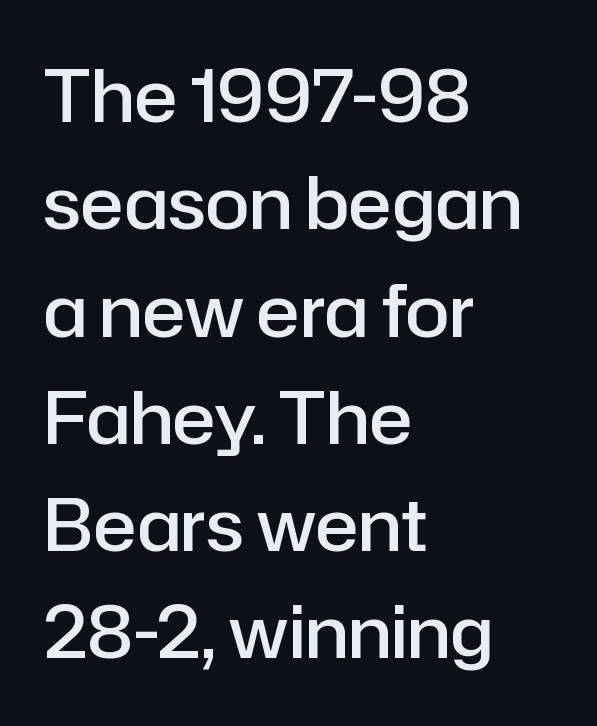
Q: Is the text bold? A: Semi-bold.
Q: Is the text italic (slanted)? A: No, it is upright.
Q: Is the typeface a serif or a sans-serif typeface? A: Sans-serif.
Q: Is the text underlined? A: No.
Q: How is the paragraph aligned? A: Left-aligned.
Q: Is the spacing between letters normal or unusually wide? A: Normal.
Q: Is the spacing between lines tight, normal or loose? A: Normal.
Q: Width (condensed, normal, or wide)? A: Normal.
Q: Stroke contrast? A: Low.
Q: x-height? A: Medium.
Q: Monospaced? A: No.
